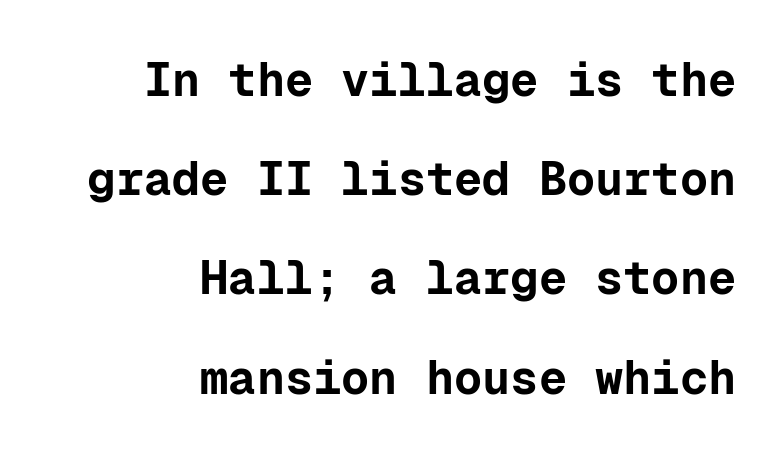
Q: Is the text bold? A: Yes.
Q: Is the text italic (slanted)? A: No, it is upright.
Q: Is the typeface a serif or a sans-serif typeface? A: Sans-serif.
Q: Is the text underlined? A: No.
Q: How is the paragraph aligned? A: Right-aligned.
Q: Is the spacing between letters normal or unusually wide? A: Normal.
Q: Is the spacing between lines tight, normal or loose? A: Loose.
Q: Width (condensed, normal, or wide)? A: Normal.
Q: Stroke contrast? A: Low.
Q: x-height? A: Medium.
Q: Monospaced? A: Yes.
